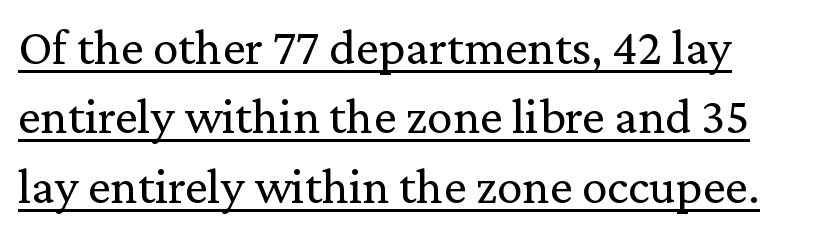
These lines keep a tight, regular rhythm from letter to letter. To sum up the face: it has serifs. Here the designer chose a conventional face with non-uniform glyph widths. Is there much room between lines? A standard amount, neither cramped nor airy.
